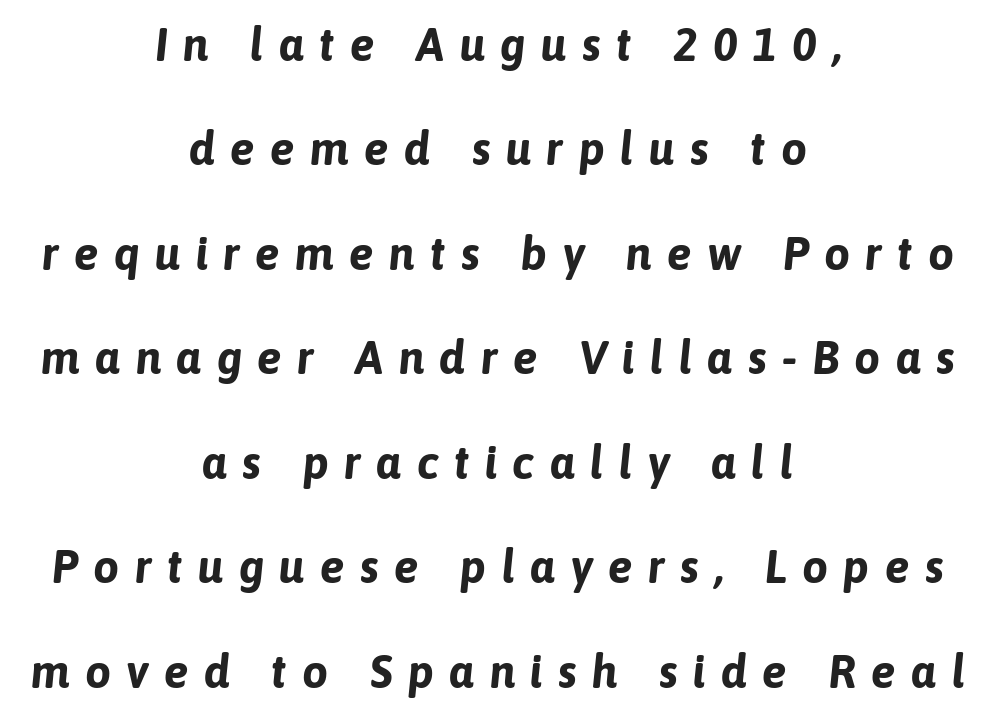
{"italic": "yes", "lean": "right", "slant_degrees": 6, "bold": "yes", "weight": "bold", "width": "normal", "stroke_contrast": "low", "x_height": "medium", "monospaced": "no", "underline": "no", "align": "center", "line_spacing": "loose", "line_spacing_ratio": 2.27, "letter_spacing": "wide", "letter_spacing_em": 0.33, "glyph_px": 46}
